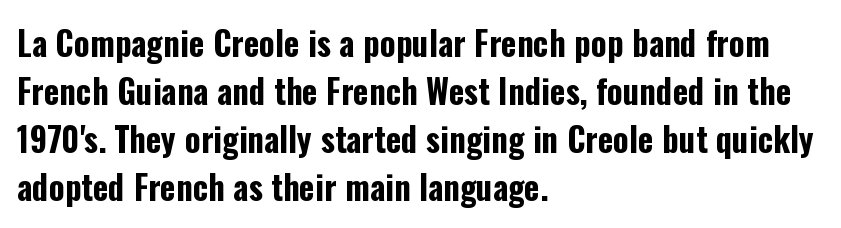
The image shows 33 px bold, condensed sans-serif type, upright; set left-aligned, normal line spacing (1.45x), normal letter spacing, not underlined; low stroke contrast and a medium x-height.
